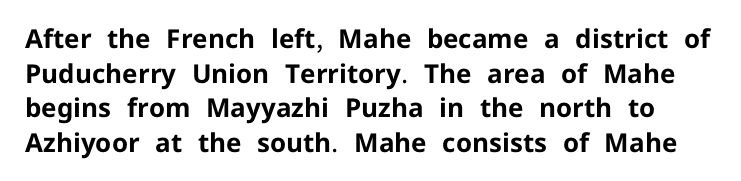
{"italic": "no", "bold": "yes", "underline": "no", "line_spacing": "normal", "line_spacing_ratio": 1.33, "letter_spacing": "normal", "letter_spacing_em": 0.0, "glyph_px": 26}
